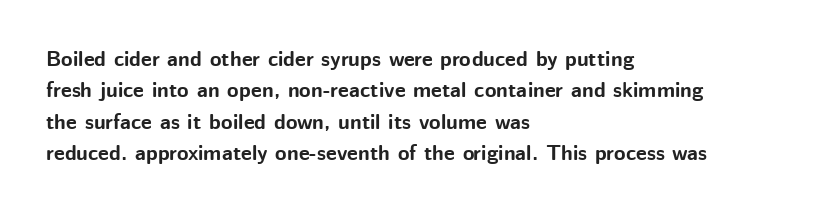
The passage shown is emphatically bold. The specimen reads as upright at a glance. Alignment: flush left. What stands out about the letter spacing? Nothing — it is the standard amount. The block of text has a typical density, with ordinary space between rows. The words here are not underlined.
